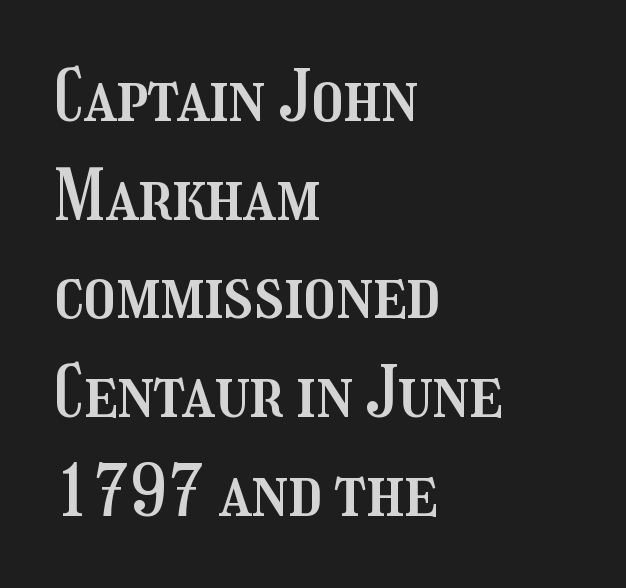
The image shows 70 px condensed type, upright; set left-aligned, normal line spacing (1.41x), normal letter spacing, not underlined; medium stroke contrast and a medium x-height.
